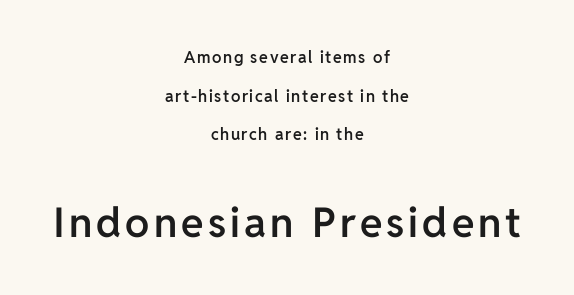
The lines are spread far apart with generous leading. The specimen omits any rule beneath the text block's lines. Typesetter's note: demi weight, one step under bold. This sample uses an upright cut, with every glyph sitting square on the baseline. Note: smaller setting up top, larger setting below.
